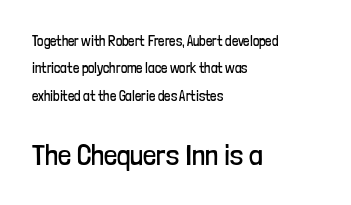
Type size steps up from the first block to the second. Underline: absent. Does the lettering tilt? It doesn't — this is upright. Loosely led — the rows are spread out.
